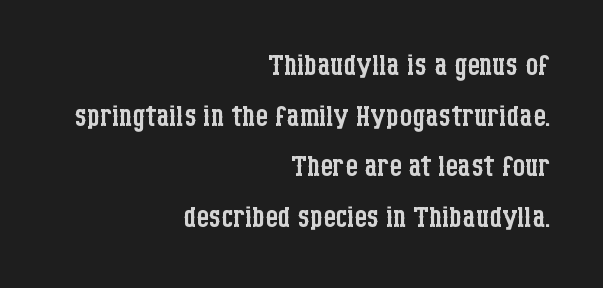
The image shows 39 px regular-weight, condensed serif type, upright; set right-aligned, normal line spacing (1.3x), normal letter spacing, not underlined; low stroke contrast and a large x-height.
